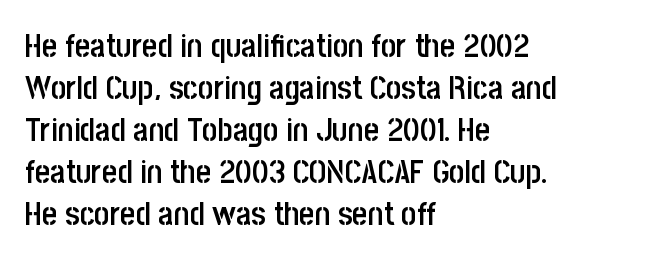
Q: Is the text bold? A: Semi-bold.
Q: Is the text italic (slanted)? A: No, it is upright.
Q: Is the typeface a serif or a sans-serif typeface? A: Sans-serif.
Q: Is the text underlined? A: No.
Q: How is the paragraph aligned? A: Left-aligned.
Q: Is the spacing between letters normal or unusually wide? A: Normal.
Q: Is the spacing between lines tight, normal or loose? A: Normal.
Q: Width (condensed, normal, or wide)? A: Condensed.
Q: Stroke contrast? A: Low.
Q: x-height? A: Large.
Q: Monospaced? A: No.
